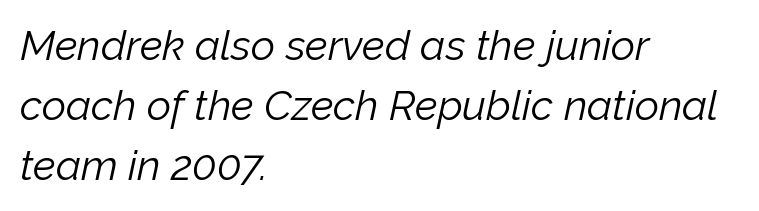
The image shows 42 px light type, italic (leaning right); set left-aligned, normal line spacing (1.43x), normal letter spacing, not underlined; low stroke contrast and a medium x-height.
